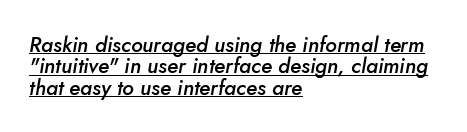
The image shows 21 px text type, italic (leaning right); set left-aligned, tight line spacing (1.02x), normal letter spacing, underlined.
